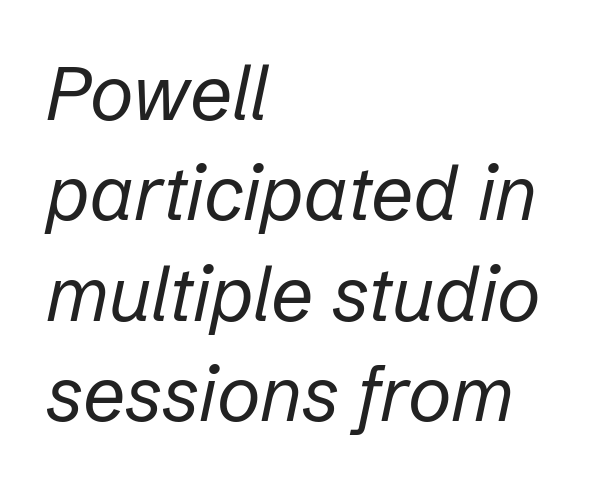
Q: Is the text bold? A: No.
Q: Is the text italic (slanted)? A: Yes, it leans right by about 12 degrees.
Q: Is the text underlined? A: No.
Q: How is the paragraph aligned? A: Left-aligned.
Q: Is the spacing between letters normal or unusually wide? A: Normal.
Q: Is the spacing between lines tight, normal or loose? A: Normal.
Q: Width (condensed, normal, or wide)? A: Normal.
Q: Stroke contrast? A: Low.
Q: x-height? A: Medium.
Q: Monospaced? A: No.
